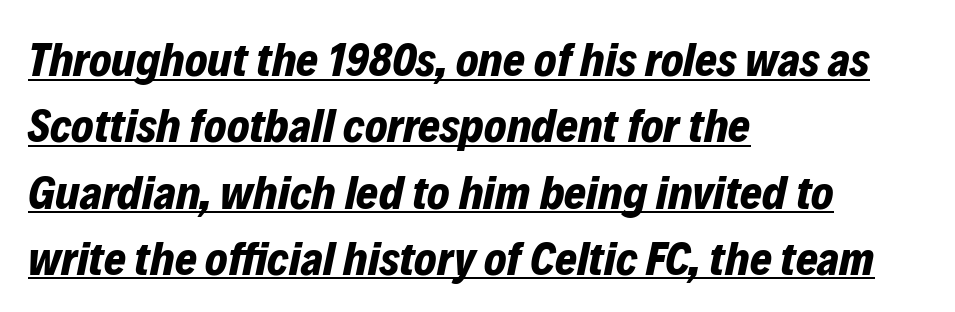
Q: Is the text bold? A: Yes.
Q: Is the text italic (slanted)? A: Yes, it leans right by about 12 degrees.
Q: Is the text underlined? A: Yes.
Q: How is the paragraph aligned? A: Left-aligned.
Q: Is the spacing between letters normal or unusually wide? A: Normal.
Q: Is the spacing between lines tight, normal or loose? A: Normal.
Q: Width (condensed, normal, or wide)? A: Normal.
Q: Stroke contrast? A: Low.
Q: x-height? A: Medium.
Q: Monospaced? A: No.
